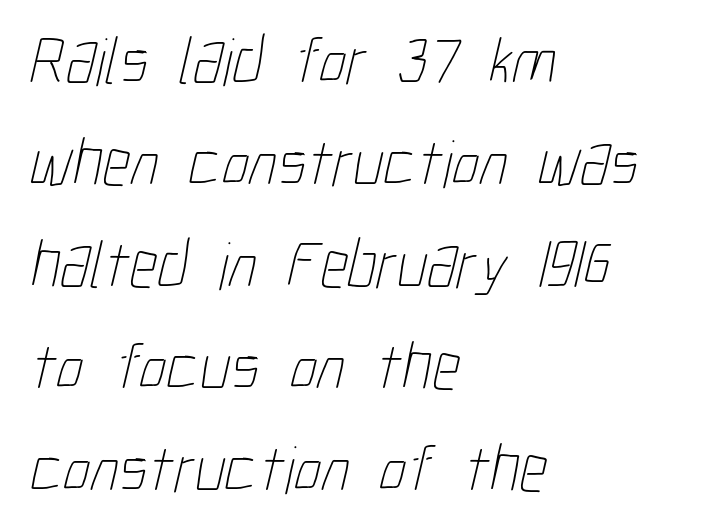
{"bold": "no", "weight": "thin", "width": "condensed", "stroke_contrast": "low", "x_height": "medium", "monospaced": "no", "underline": "no", "align": "left", "line_spacing": "normal", "line_spacing_ratio": 1.5, "letter_spacing": "normal", "letter_spacing_em": 0.0, "glyph_px": 68}
